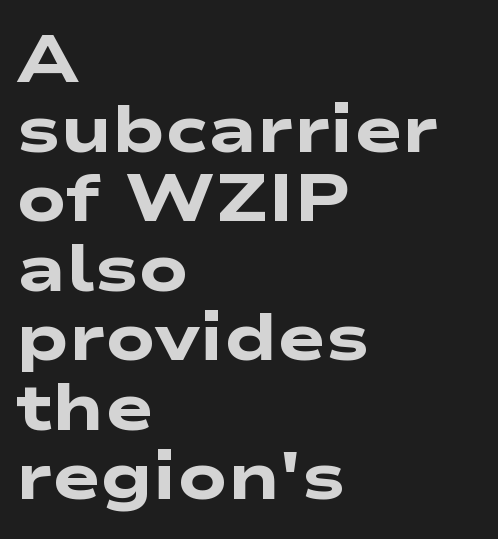
The image shows 65 px heavy, wide sans-serif type; set left-aligned, tight line spacing (1.07x), normal letter spacing, not underlined; low stroke contrast and a medium x-height.
